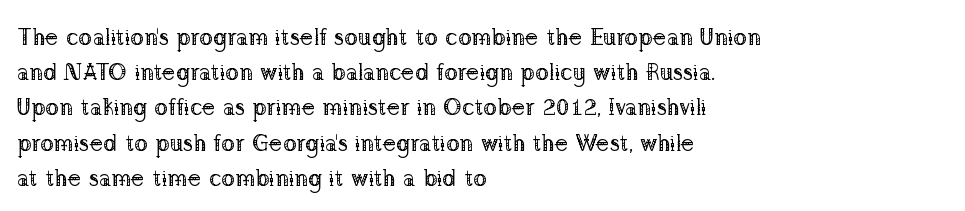
{"italic": "no", "bold": "no", "underline": "no", "align": "left", "line_spacing": "normal", "line_spacing_ratio": 1.53, "letter_spacing": "normal", "letter_spacing_em": 0.0, "glyph_px": 23}
